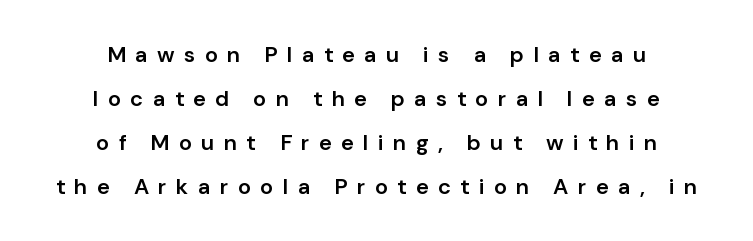
The image shows 22 px text type, upright; set centered, loose line spacing (2.0x), unusually wide letter spacing (+0.42 em), not underlined.
